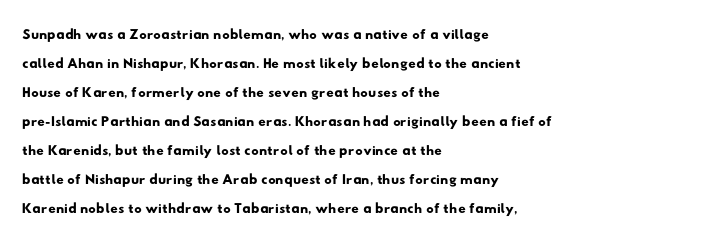
{"underline": "no", "align": "left", "line_spacing": "normal", "line_spacing_ratio": 1.38, "letter_spacing": "normal", "letter_spacing_em": 0.0, "glyph_px": 21}
